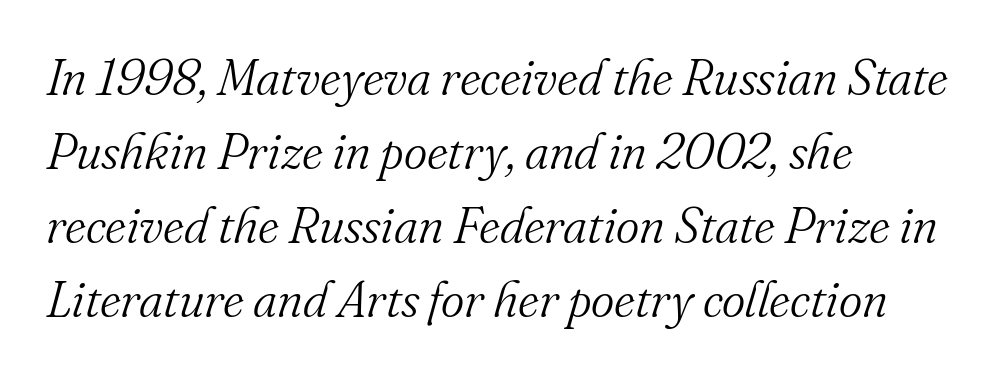
Unlike a clean sans, this face finishes its strokes with serifs. The words here are not underlined. What's the leading like? Ordinary, nothing unusual. When letters slant like this, we call the style italic. The ragged edge is on the right, which tells us the setting is flush left. Compared with typical body copy, the letter spacing here is the same.
